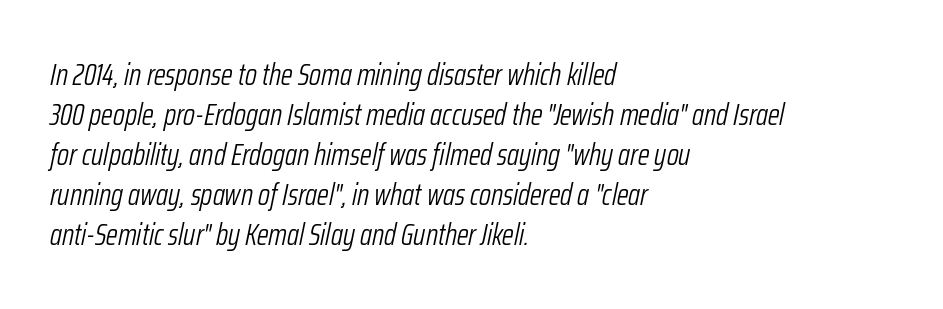
Q: Is the text bold? A: No.
Q: Is the text italic (slanted)? A: Yes, it leans right by about 12 degrees.
Q: Is the text underlined? A: No.
Q: How is the paragraph aligned? A: Left-aligned.
Q: Is the spacing between letters normal or unusually wide? A: Normal.
Q: Is the spacing between lines tight, normal or loose? A: Normal.
Q: Width (condensed, normal, or wide)? A: Condensed.
Q: Stroke contrast? A: Low.
Q: x-height? A: Medium.
Q: Monospaced? A: No.
